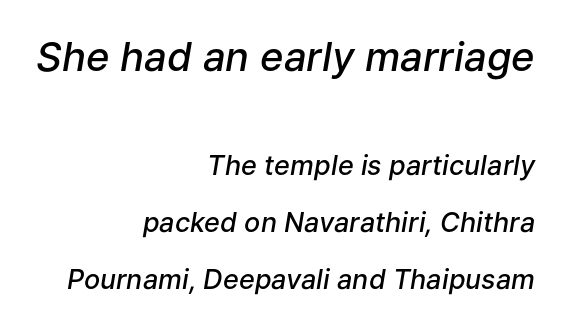
Q: Is the text bold? A: Semi-bold.
Q: Is the text italic (slanted)? A: Yes, it leans right by about 9 degrees.
Q: Is the text underlined? A: No.
Q: How is the paragraph aligned? A: Right-aligned.
Q: Is the spacing between letters normal or unusually wide? A: Normal.
Q: Is the spacing between lines tight, normal or loose? A: Loose.
Q: Which block of text is set in a larger size, the first (top) or the second (bottom)? A: The first (top) one.
Q: Width (condensed, normal, or wide)? A: Normal.
Q: Stroke contrast? A: Low.
Q: x-height? A: Medium.
Q: Monospaced? A: No.
